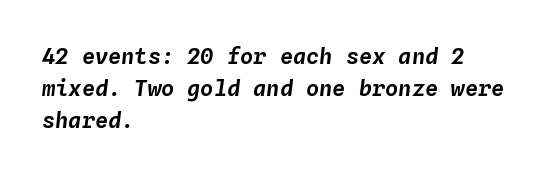
Every character sits at an angle, as italics do. Whoever set this chose a conventional vertical rhythm. These lines stack with their left ends in a neat column. The area under the type is left untouched. Look at the tracking — it's just the regular setting, nothing added.
